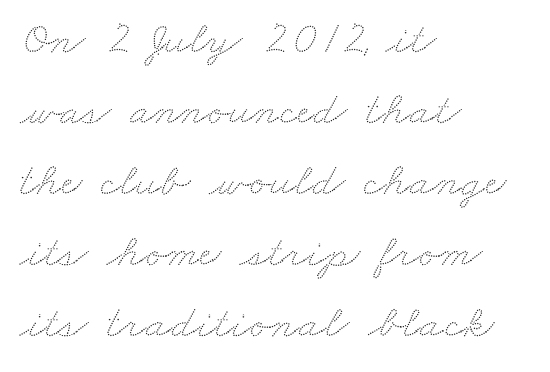
{"width": "wide", "stroke_contrast": "low", "x_height": "small", "monospaced": "no", "underline": "no", "align": "left", "line_spacing": "normal", "line_spacing_ratio": 1.51, "letter_spacing": "normal", "letter_spacing_em": 0.0, "glyph_px": 47}
